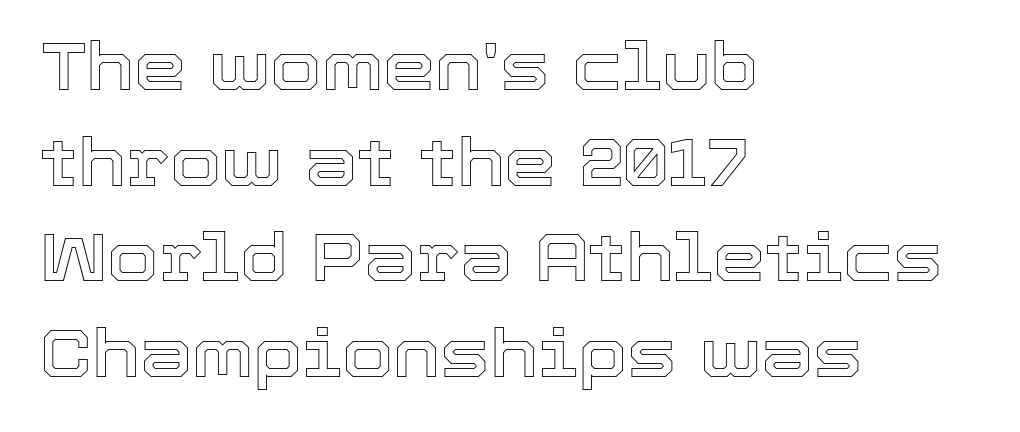
Q: Is the text italic (slanted)? A: No, it is upright.
Q: Is the text underlined? A: No.
Q: How is the paragraph aligned? A: Left-aligned.
Q: Is the spacing between letters normal or unusually wide? A: Normal.
Q: Is the spacing between lines tight, normal or loose? A: Normal.
Q: Width (condensed, normal, or wide)? A: Normal.
Q: x-height? A: Medium.
Q: Monospaced? A: No.
